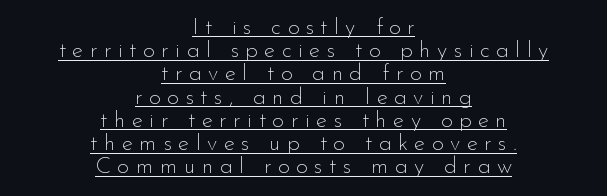
The image shows 23 px text type, upright; set centered, tight line spacing (1.01x), unusually wide letter spacing (+0.28 em), underlined.
